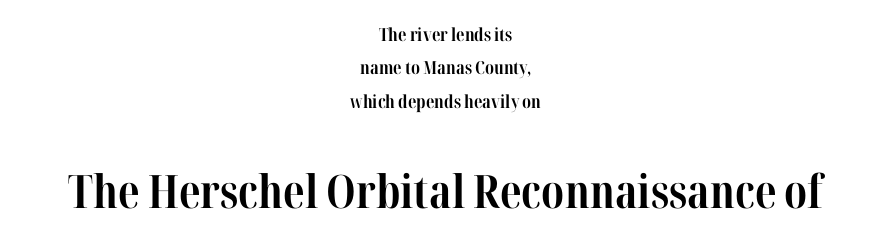
The lines are quadded center. The face used here has the dense, thick strokes of a bold. Clear beneath every line of the passage. There is no visible air inserted between adjacent glyphs.
